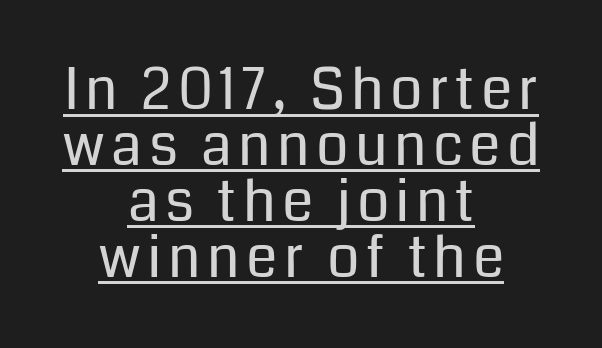
The image shows 57 px regular-weight sans-serif type, upright; set centered, tight line spacing (0.98x), underlined; low stroke contrast and a medium x-height.
